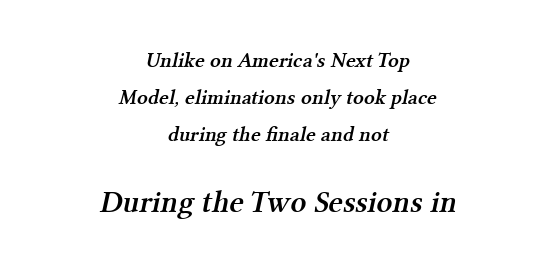
{"serif": "yes", "bold": "semi", "weight": "semibold", "width": "normal", "stroke_contrast": "medium", "x_height": "medium", "monospaced": "no", "underline": "no", "align": "center", "line_spacing_ratio": 1.76, "letter_spacing": "normal", "letter_spacing_em": 0.0, "larger_block": "second", "size_ratio": 1.48, "glyph_px": 31}
